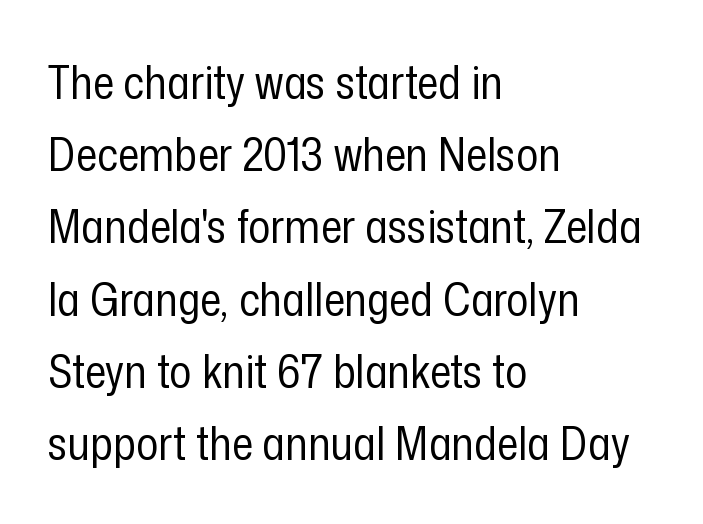
The image shows 46 px regular-weight, condensed sans-serif type, upright; set left-aligned, normal line spacing (1.57x), normal letter spacing, not underlined; low stroke contrast and a medium x-height.
